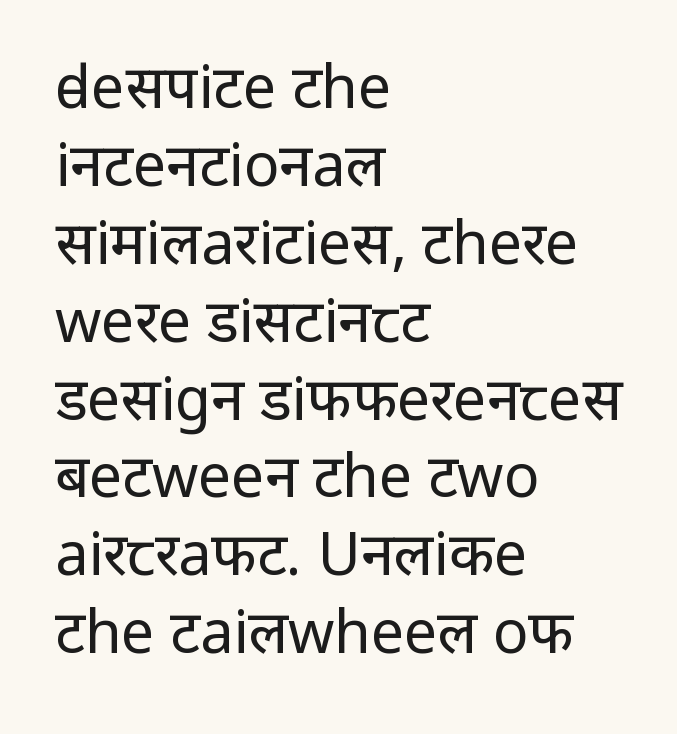
The image shows 59 px regular-weight sans-serif type, upright; set left-aligned, normal line spacing (1.32x), normal letter spacing, not underlined; low stroke contrast and a medium x-height.
